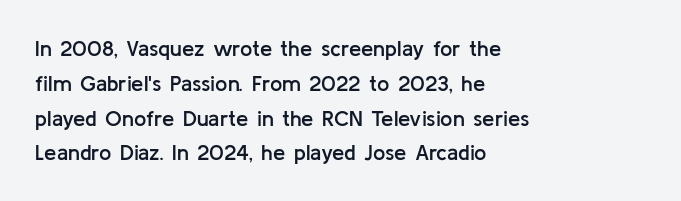
Firm but not heavy-handed strokes: this text is semibold. The specimen omits any rule beneath the text block's lines. Ordinary non-slanted type is in use. Each new line begins a customary step beneath the previous one. The line texture is even and compact thanks to regular tracking.
